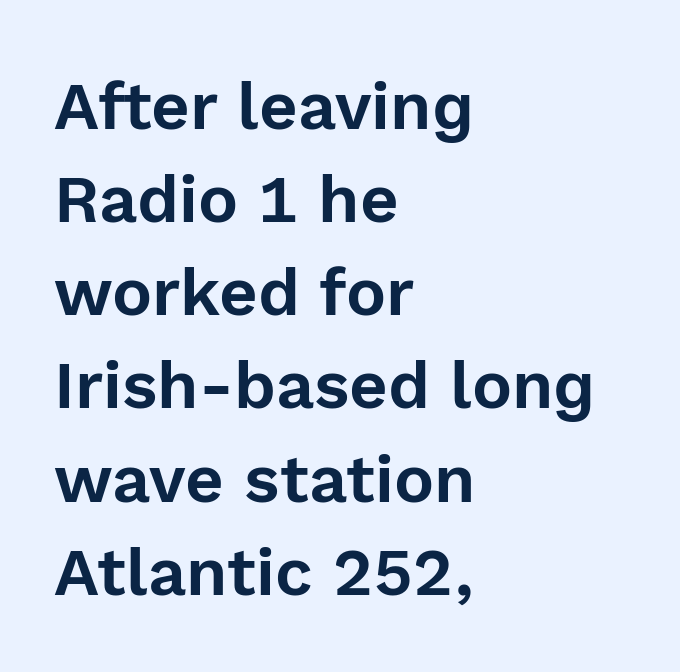
Compared with a centered layout, this one pins lines to the left instead. Each letter keeps its own natural width here, so spacing adapts to shape. Spacing between characters is what you'd get straight out of the box. Designer's note — italics off, roman on. Examine the stroke ends and you'll find no serifs. The lines sit at an ordinary, default distance from one another.
